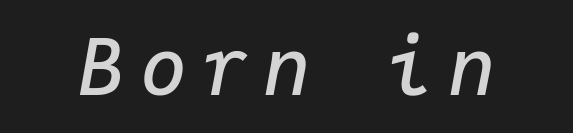
The image shows 79 px semibold type, italic (leaning right), monospaced; set not underlined; low stroke contrast and a medium x-height.
